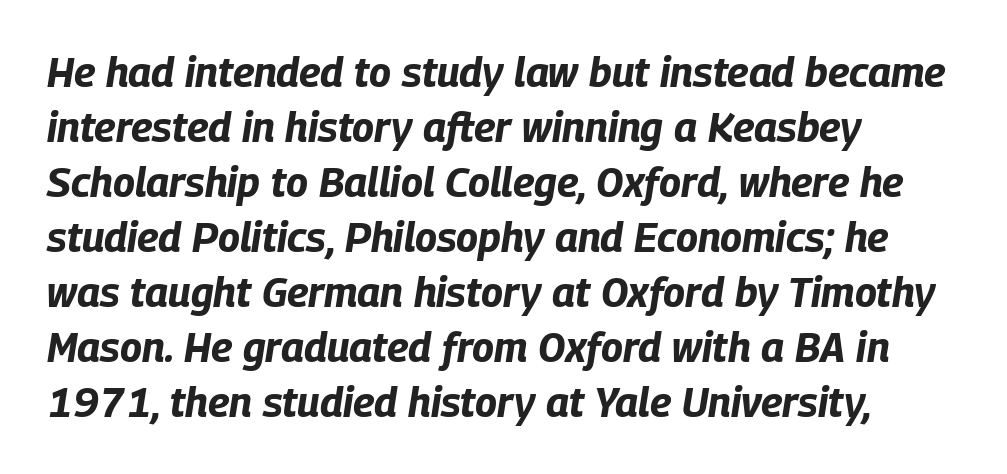
The image shows 41 px bold, condensed type, italic (leaning right); set left-aligned, normal line spacing (1.34x), normal letter spacing, not underlined; low stroke contrast and a large x-height.
